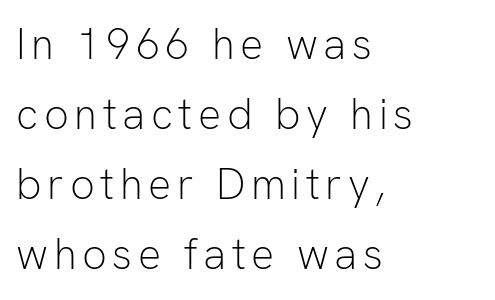
{"serif": "no", "italic": "no", "bold": "no", "weight": "light", "width": "normal", "stroke_contrast": "low", "x_height": "medium", "monospaced": "no", "underline": "no", "align": "left", "line_spacing": "normal", "line_spacing_ratio": 1.63, "glyph_px": 43}
